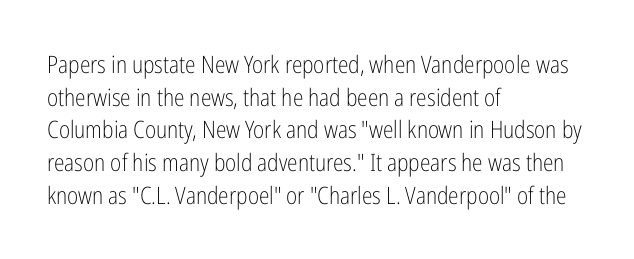
Q: Is the text bold? A: No.
Q: Is the text italic (slanted)? A: No, it is upright.
Q: Is the text underlined? A: No.
Q: How is the paragraph aligned? A: Left-aligned.
Q: Is the spacing between letters normal or unusually wide? A: Normal.
Q: Is the spacing between lines tight, normal or loose? A: Normal.
